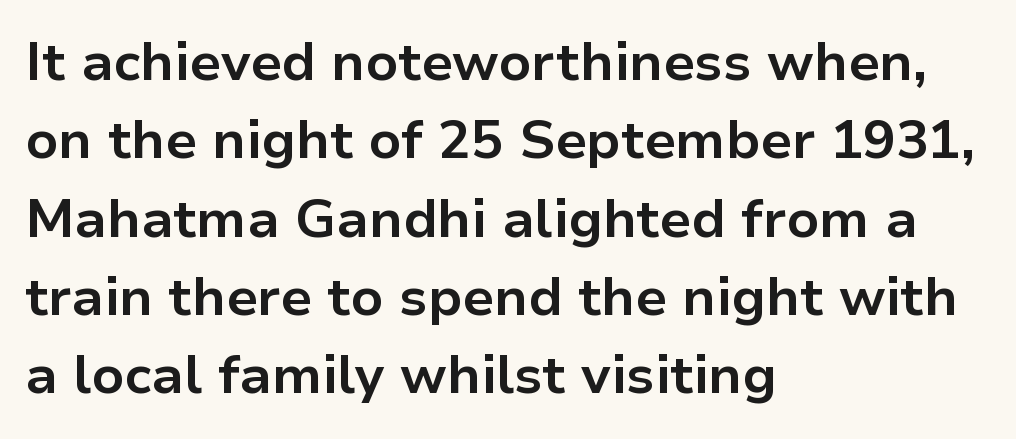
Do the characters align in a grid? No, the font is proportional. A typesetter would mark this as roman, not italic. The letterforms sit shoulder to shoulder at normal distance. Bare-footed words on every line. The block of text has a typical density, with ordinary space between rows. The letters carry no serifs — their stems end cleanly without finishing strokes.
